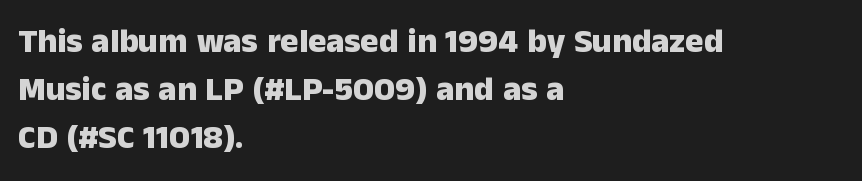
Q: Is the text bold? A: Yes.
Q: Is the text italic (slanted)? A: No, it is upright.
Q: Is the typeface a serif or a sans-serif typeface? A: Sans-serif.
Q: Is the text underlined? A: No.
Q: How is the paragraph aligned? A: Left-aligned.
Q: Is the spacing between letters normal or unusually wide? A: Normal.
Q: Is the spacing between lines tight, normal or loose? A: Normal.
Q: Width (condensed, normal, or wide)? A: Normal.
Q: Stroke contrast? A: Low.
Q: x-height? A: Medium.
Q: Monospaced? A: No.
